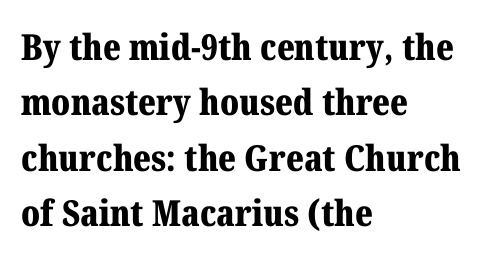
{"serif": "yes", "italic": "no", "bold": "yes", "weight": "bold", "width": "normal", "stroke_contrast": "medium", "x_height": "medium", "monospaced": "no", "underline": "no", "align": "left", "line_spacing": "normal", "line_spacing_ratio": 1.54, "letter_spacing": "normal", "letter_spacing_em": 0.0, "glyph_px": 36}
